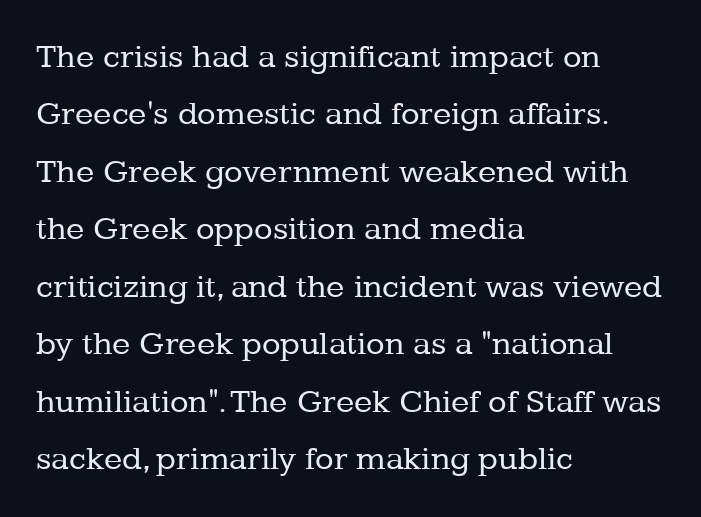
{"serif": "yes", "italic": "no", "bold": "no", "weight": "regular", "width": "normal", "stroke_contrast": "low", "x_height": "medium", "monospaced": "no", "underline": "no", "align": "left", "line_spacing": "normal", "line_spacing_ratio": 1.69, "letter_spacing": "normal", "letter_spacing_em": 0.0, "glyph_px": 34}
